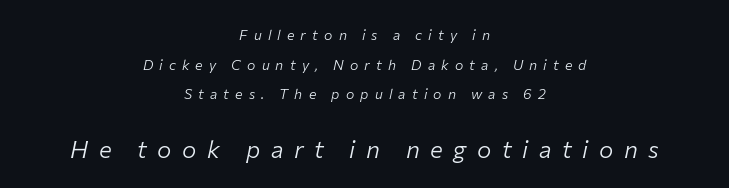
{"italic": "yes", "lean": "right", "slant_degrees": 12, "bold": "no", "underline": "no", "align": "center", "line_spacing": "loose", "line_spacing_ratio": 2.11, "letter_spacing": "wide", "letter_spacing_em": 0.44, "larger_block": "second", "size_ratio": 1.71, "glyph_px": 24}
